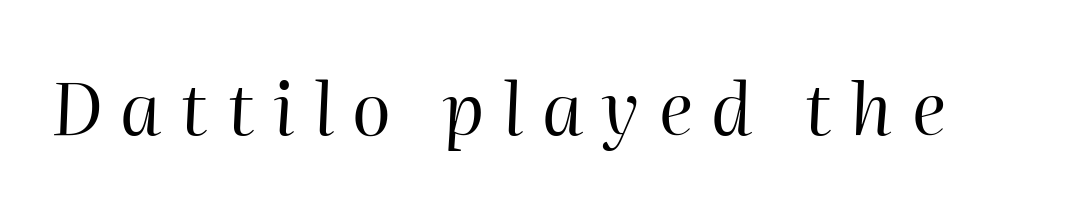
Q: Is the text bold? A: No.
Q: Is the text italic (slanted)? A: Yes, it leans right by about 2 degrees.
Q: Is the text underlined? A: No.
Q: Is the spacing between letters normal or unusually wide? A: Unusually wide.
Q: Width (condensed, normal, or wide)? A: Normal.
Q: Stroke contrast? A: High.
Q: x-height? A: Medium.
Q: Monospaced? A: No.
